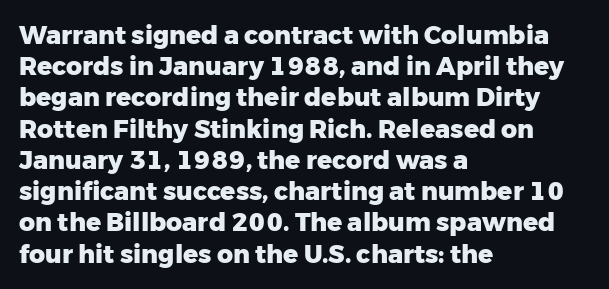
Q: Is the text bold? A: Yes.
Q: Is the text italic (slanted)? A: No, it is upright.
Q: Is the text underlined? A: No.
Q: How is the paragraph aligned? A: Left-aligned.
Q: Is the spacing between letters normal or unusually wide? A: Normal.
Q: Is the spacing between lines tight, normal or loose? A: Normal.
